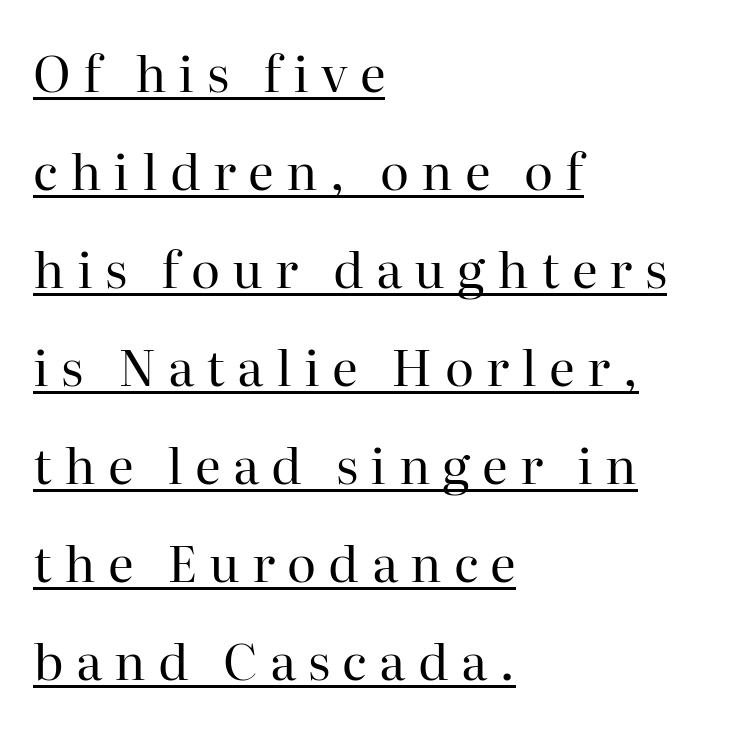
The image shows 50 px regular-weight serif type, upright; set left-aligned, loose line spacing (1.96x), unusually wide letter spacing (+0.24 em), underlined; high stroke contrast and a medium x-height.
